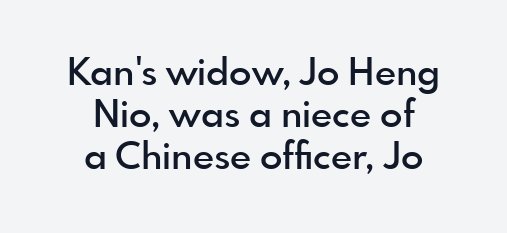
Q: Is the text bold? A: Semi-bold.
Q: Is the text italic (slanted)? A: No, it is upright.
Q: Is the typeface a serif or a sans-serif typeface? A: Sans-serif.
Q: Is the text underlined? A: No.
Q: Is the spacing between letters normal or unusually wide? A: Normal.
Q: Is the spacing between lines tight, normal or loose? A: Tight.
Q: Width (condensed, normal, or wide)? A: Normal.
Q: x-height? A: Small.
Q: Monospaced? A: No.
